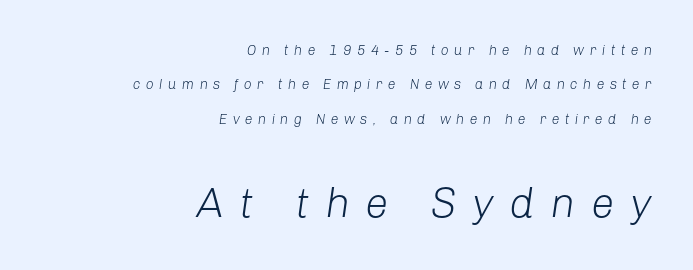
{"italic": "yes", "lean": "right", "slant_degrees": 8, "bold": "no", "weight": "light", "width": "normal", "stroke_contrast": "low", "x_height": "medium", "monospaced": "no", "underline": "no", "align": "right", "line_spacing": "loose", "line_spacing_ratio": 2.45, "letter_spacing": "wide", "letter_spacing_em": 0.37, "larger_block": "second", "size_ratio": 3.0, "glyph_px": 42}
